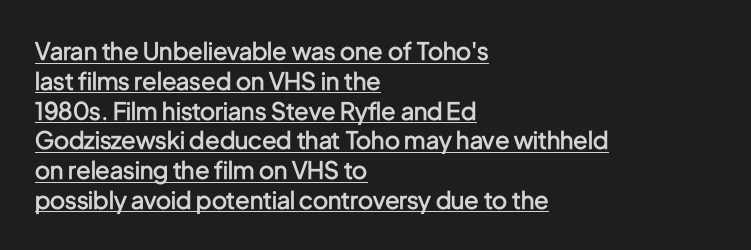
The image shows 24 px text type, upright; set left-aligned, line spacing 1.24x, normal letter spacing, underlined.
